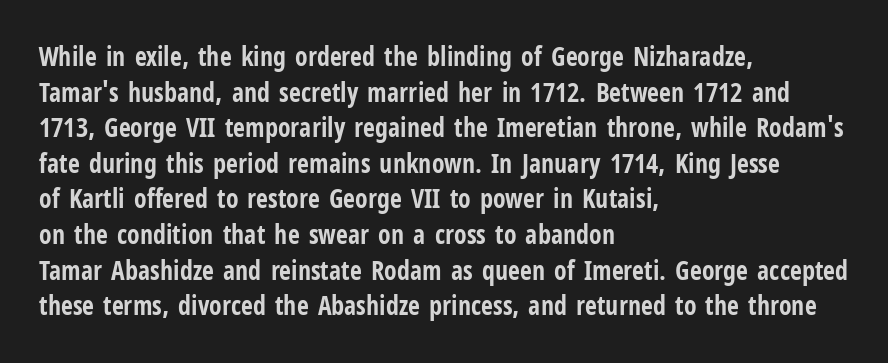
The image shows 26 px bold type, upright; set left-aligned, normal line spacing (1.37x), normal letter spacing, not underlined.
